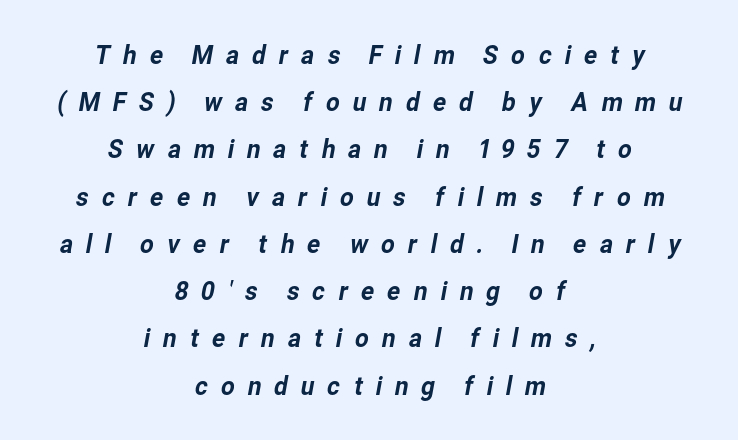
This sample uses expanded letter spacing, leaving extra air between glyphs. Letters rest on an invisible, unmarked baseline. Notice how the passage keeps no hard edge, just a central spine.
